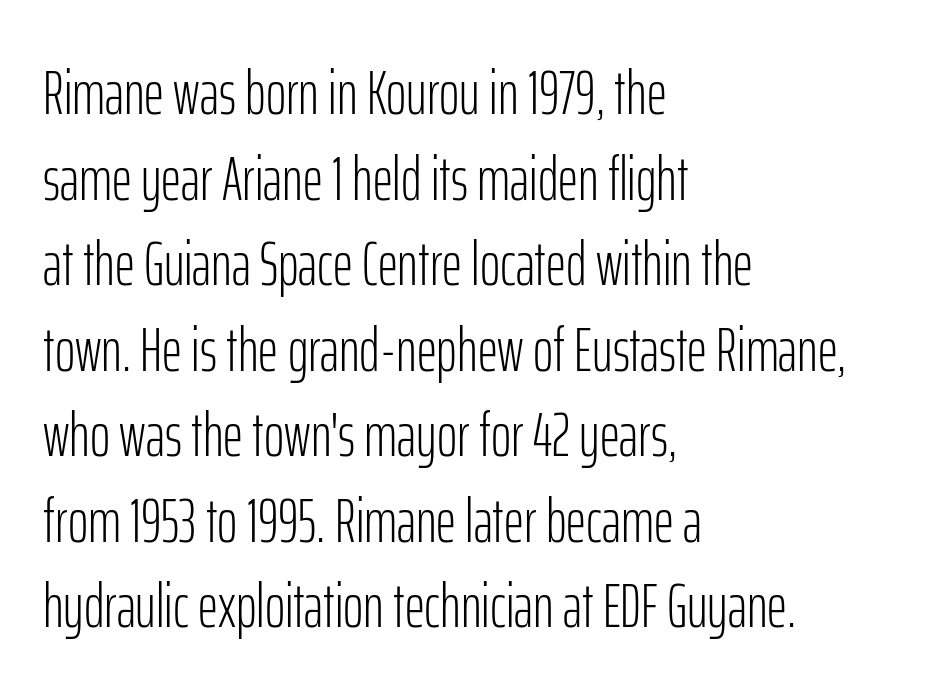
The image shows 62 px light, condensed sans-serif type, upright; set left-aligned, normal line spacing (1.38x), normal letter spacing, not underlined; low stroke contrast and a medium x-height.
